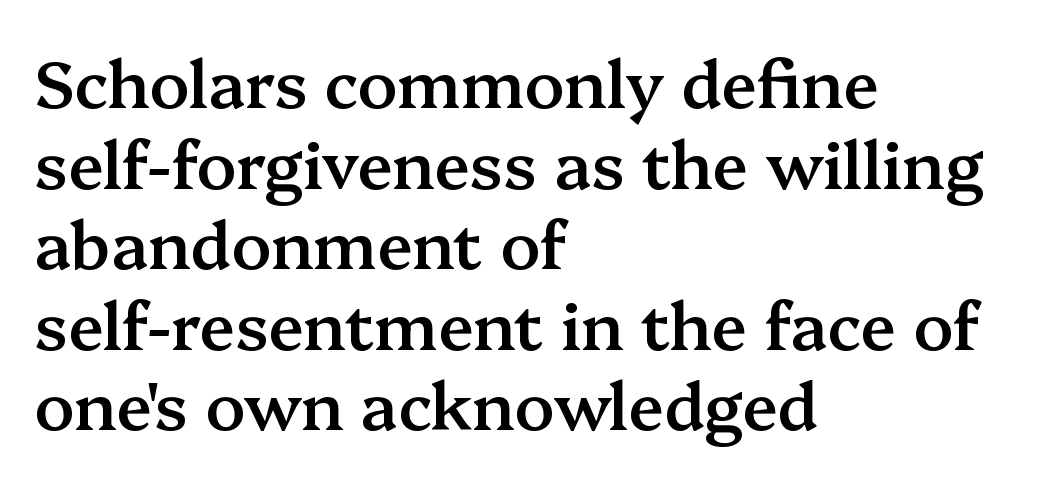
Q: Is the text bold? A: Semi-bold.
Q: Is the text italic (slanted)? A: No, it is upright.
Q: Is the typeface a serif or a sans-serif typeface? A: Serif.
Q: Is the text underlined? A: No.
Q: How is the paragraph aligned? A: Left-aligned.
Q: Is the spacing between letters normal or unusually wide? A: Normal.
Q: Width (condensed, normal, or wide)? A: Normal.
Q: Stroke contrast? A: Medium.
Q: x-height? A: Medium.
Q: Monospaced? A: No.
